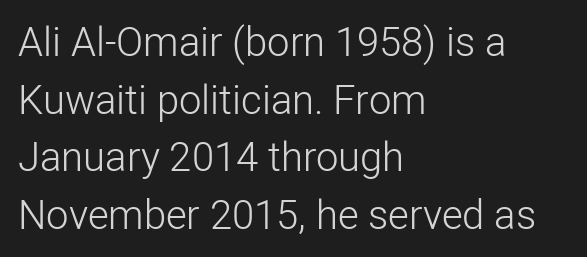
The image shows 40 px light sans-serif type, upright; set left-aligned, normal line spacing (1.44x), normal letter spacing, not underlined; low stroke contrast and a medium x-height.
